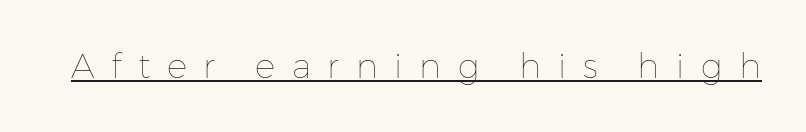
Q: Is the text bold? A: No.
Q: Is the text italic (slanted)? A: No, it is upright.
Q: Is the text underlined? A: Yes.
Q: Is the spacing between letters normal or unusually wide? A: Unusually wide.
Q: Width (condensed, normal, or wide)? A: Normal.
Q: Stroke contrast? A: Low.
Q: x-height? A: Medium.
Q: Monospaced? A: No.
